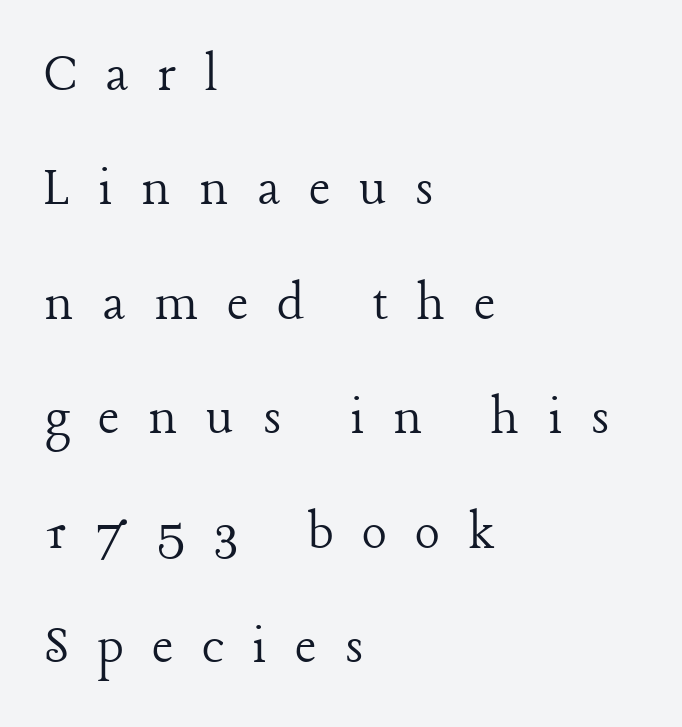
Q: Is the text bold? A: No.
Q: Is the text italic (slanted)? A: No, it is upright.
Q: Is the typeface a serif or a sans-serif typeface? A: Serif.
Q: Is the text underlined? A: No.
Q: How is the paragraph aligned? A: Left-aligned.
Q: Is the spacing between letters normal or unusually wide? A: Unusually wide.
Q: Is the spacing between lines tight, normal or loose? A: Loose.
Q: Width (condensed, normal, or wide)? A: Normal.
Q: Stroke contrast? A: Low.
Q: x-height? A: Medium.
Q: Monospaced? A: No.
